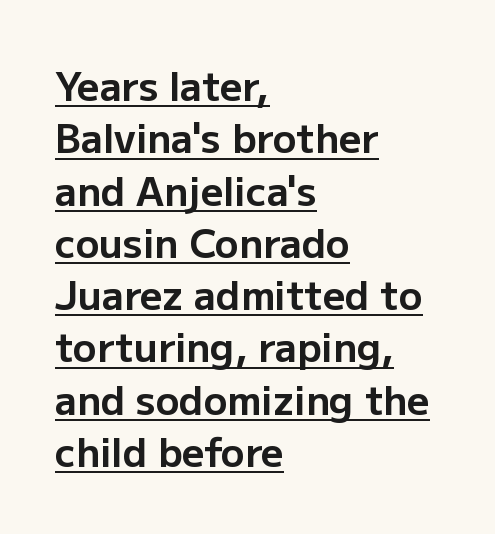
The image shows 39 px bold sans-serif type, upright; set left-aligned, normal line spacing (1.34x), normal letter spacing, underlined; low stroke contrast and a medium x-height.
